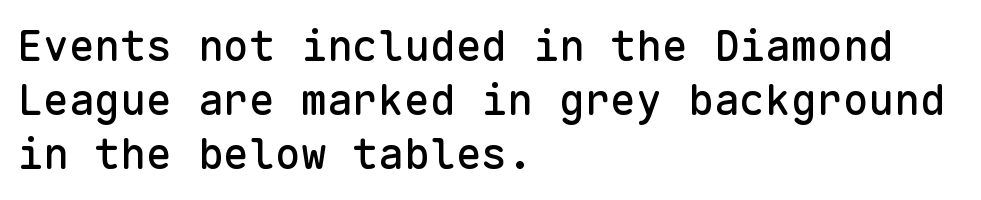
{"serif": "no", "italic": "no", "width": "normal", "stroke_contrast": "low", "x_height": "medium", "monospaced": "yes", "underline": "no", "align": "left", "line_spacing": "normal", "line_spacing_ratio": 1.26, "letter_spacing": "normal", "letter_spacing_em": 0.0, "glyph_px": 43}
